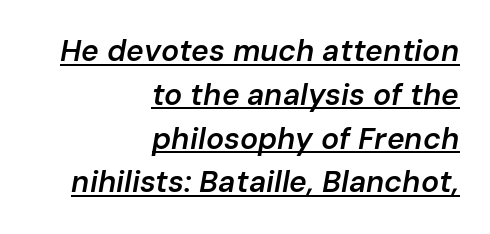
Q: Is the text bold? A: Semi-bold.
Q: Is the text italic (slanted)? A: Yes, it leans right by about 10 degrees.
Q: Is the text underlined? A: Yes.
Q: How is the paragraph aligned? A: Right-aligned.
Q: Is the spacing between letters normal or unusually wide? A: Normal.
Q: Is the spacing between lines tight, normal or loose? A: Normal.
Q: Width (condensed, normal, or wide)? A: Normal.
Q: Stroke contrast? A: Low.
Q: x-height? A: Medium.
Q: Monospaced? A: No.
